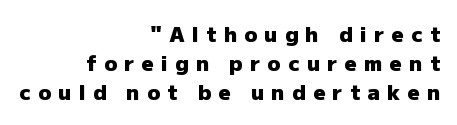
The lettering holds an erect, upright posture throughout. A dark, heavy texture on the line: the type is bold. Summary of vertical rhythm: regular, with standard interline spacing. The tracking reads as deliberately expanded to a designer's eye. Layout note: lines flush right. Has an underline been added? It has not.
